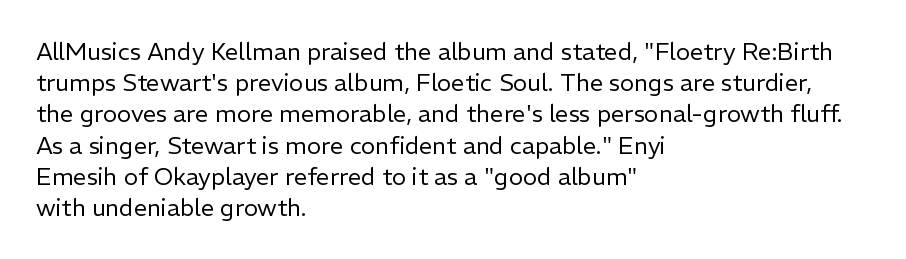
{"italic": "no", "bold": "no", "underline": "no", "align": "left", "line_spacing": "normal", "line_spacing_ratio": 1.3, "letter_spacing": "normal", "letter_spacing_em": 0.0, "glyph_px": 24}
